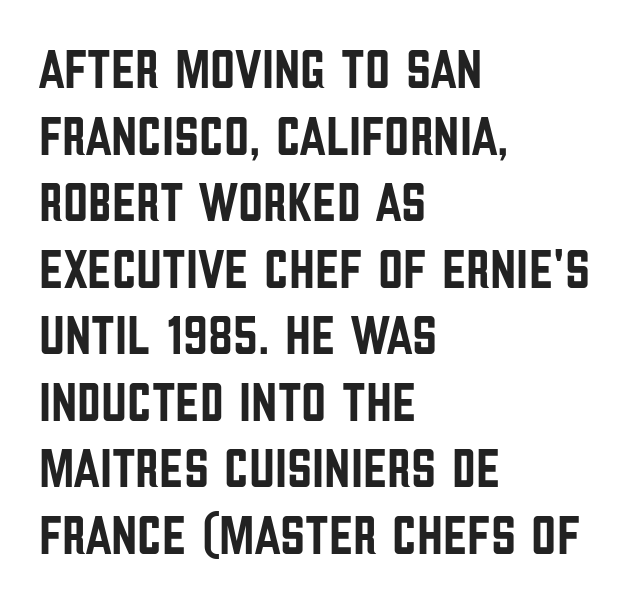
{"serif": "no", "italic": "no", "width": "condensed", "stroke_contrast": "low", "x_height": "large", "monospaced": "no", "underline": "no", "align": "left", "line_spacing_ratio": 1.21, "letter_spacing": "normal", "letter_spacing_em": 0.0, "glyph_px": 55}
